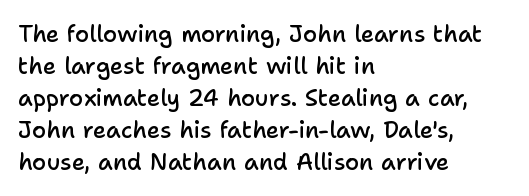
Compared with an ordinary text face, these strokes are moderately heavier — a semibold. Unlike italic type, these characters show no tilt at all. The leading is moderate, giving the passage an even texture. No extra tracking has been applied to these lines.
